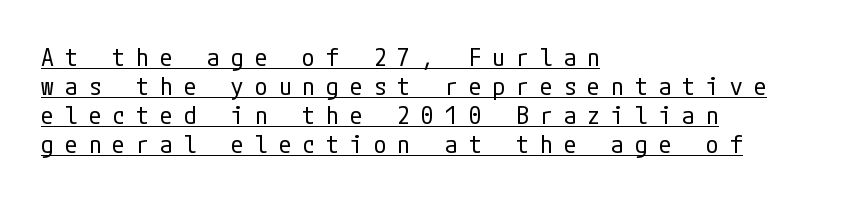
Q: Is the text bold? A: No.
Q: Is the text italic (slanted)? A: No, it is upright.
Q: Is the text underlined? A: Yes.
Q: How is the paragraph aligned? A: Left-aligned.
Q: Is the spacing between letters normal or unusually wide? A: Unusually wide.
